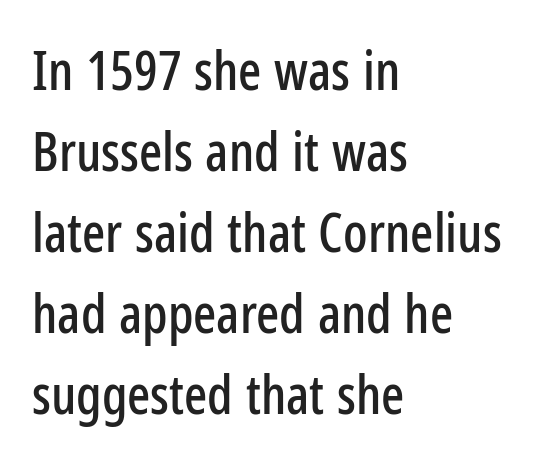
The image shows 54 px condensed sans-serif type, upright; set left-aligned, normal line spacing (1.5x), normal letter spacing, not underlined; low stroke contrast and a medium x-height.
